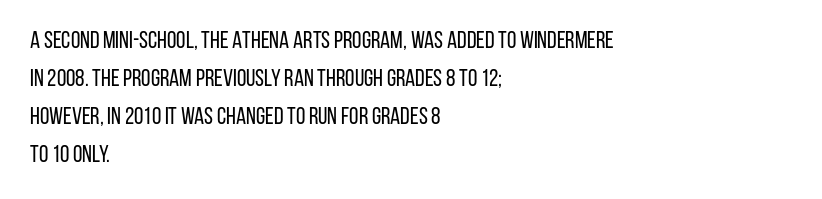
{"italic": "no", "bold": "no", "underline": "no", "align": "left", "line_spacing": "normal", "line_spacing_ratio": 1.59, "letter_spacing": "normal", "letter_spacing_em": 0.0, "glyph_px": 24}
